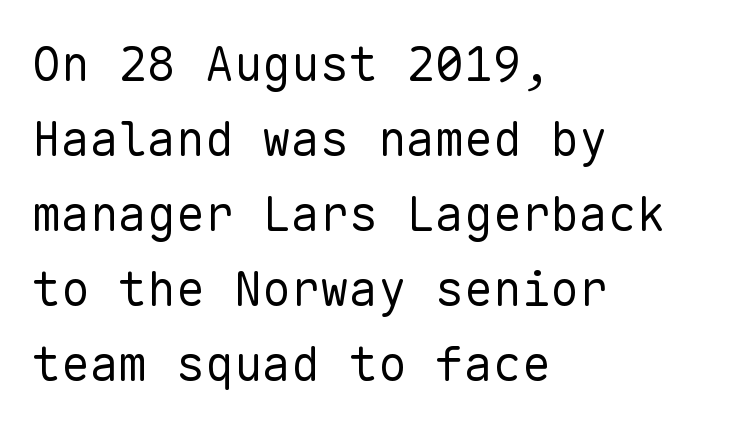
{"serif": "no", "italic": "no", "bold": "no", "weight": "regular", "width": "normal", "stroke_contrast": "low", "x_height": "medium", "monospaced": "yes", "underline": "no", "align": "left", "line_spacing": "normal", "line_spacing_ratio": 1.56, "letter_spacing": "normal", "letter_spacing_em": 0.0, "glyph_px": 48}
